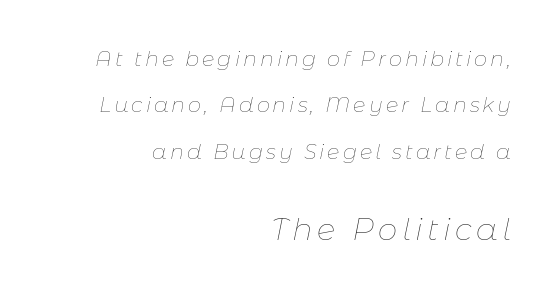
The setting favours the right margin, as signatures and pull-quotes sometimes do. Character widths vary here, with narrow letters taking less room than wide ones. Words float on clear page, feet unadorned. You can tell it's italic because the verticals aren't actually vertical. Whoever set this made the second block the dominant, larger element.
